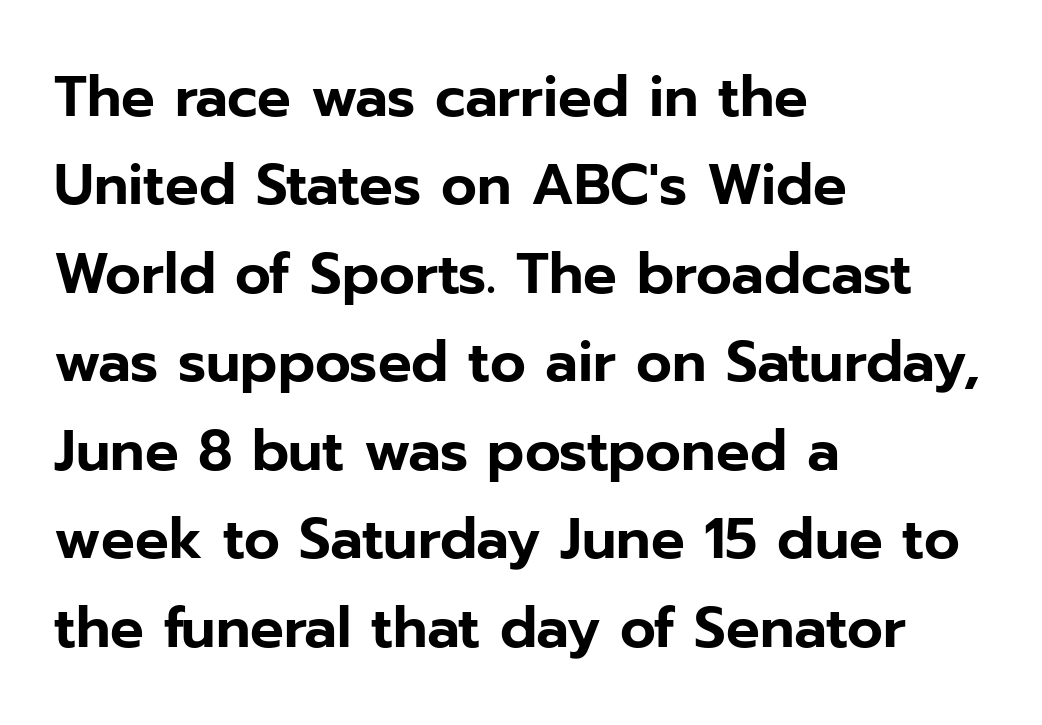
The typeface chosen for these lines omits serifs. Interline gaps are of average width in this sample. A classic flush-left, rag-right setting is used for this passage. Check the space under the baseline: it is left empty.
